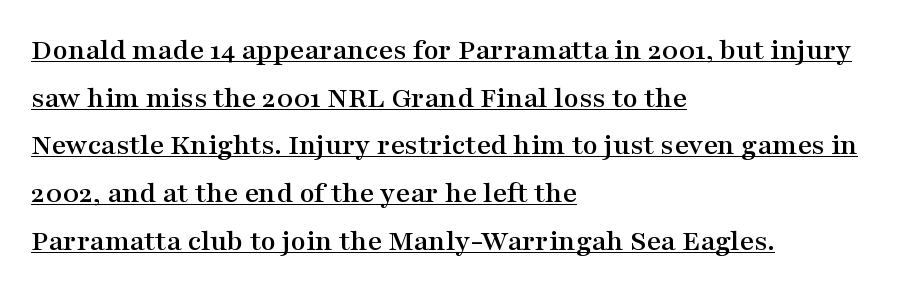
Q: Is the text italic (slanted)? A: No, it is upright.
Q: Is the typeface a serif or a sans-serif typeface? A: Serif.
Q: Is the text underlined? A: Yes.
Q: How is the paragraph aligned? A: Left-aligned.
Q: Is the spacing between letters normal or unusually wide? A: Normal.
Q: Is the spacing between lines tight, normal or loose? A: Normal.
Q: Width (condensed, normal, or wide)? A: Wide.
Q: Stroke contrast? A: Medium.
Q: x-height? A: Medium.
Q: Monospaced? A: No.
